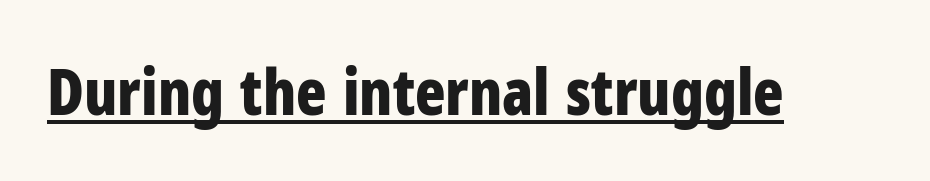
{"serif": "no", "italic": "no", "bold": "yes", "weight": "bold", "width": "condensed", "stroke_contrast": "low", "x_height": "medium", "monospaced": "no", "underline": "yes", "letter_spacing": "normal", "letter_spacing_em": 0.0, "glyph_px": 63}
